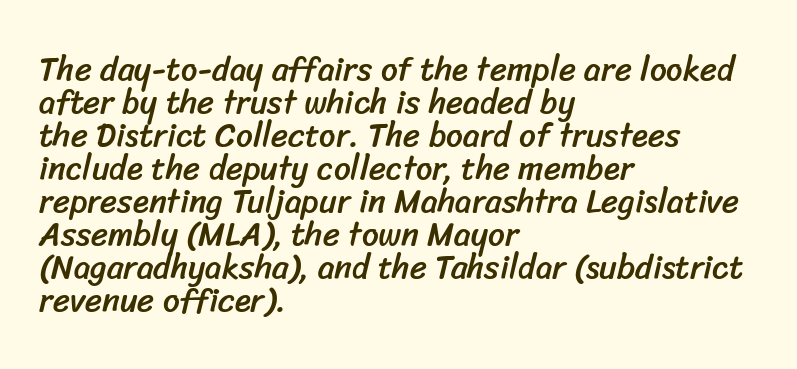
The image shows 33 px sans-serif type; set left-aligned, tight line spacing (1.0x), normal letter spacing, not underlined; low stroke contrast and a medium x-height.
